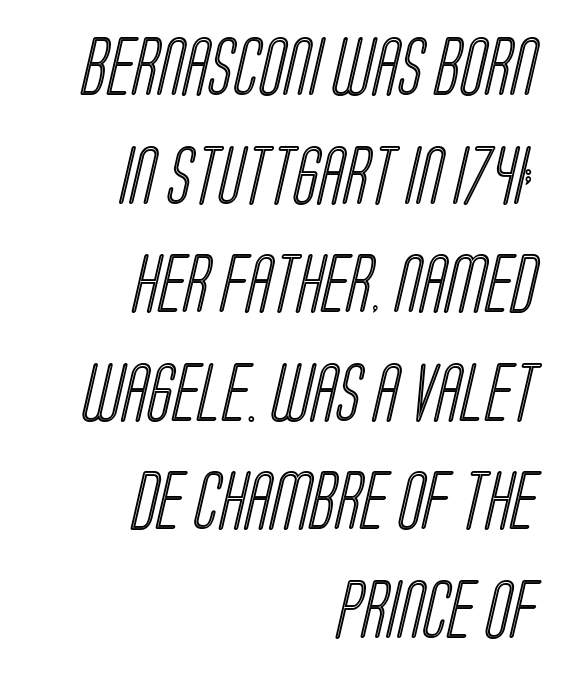
{"width": "condensed", "x_height": "large", "monospaced": "no", "underline": "no", "align": "right", "line_spacing_ratio": 1.84, "letter_spacing": "normal", "letter_spacing_em": 0.0, "glyph_px": 59}
